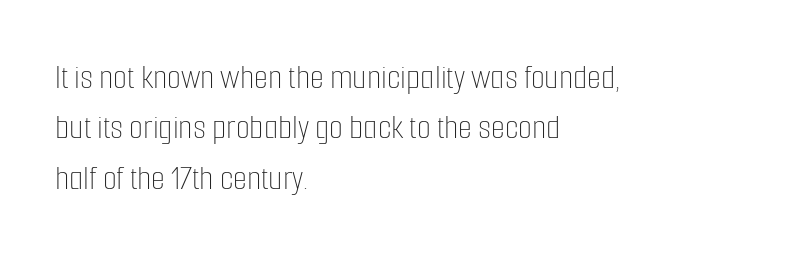
{"italic": "no", "bold": "no", "weight": "thin", "width": "condensed", "stroke_contrast": "low", "x_height": "medium", "monospaced": "no", "underline": "no", "align": "left", "line_spacing": "normal", "line_spacing_ratio": 1.4, "letter_spacing": "normal", "letter_spacing_em": 0.0, "glyph_px": 36}
